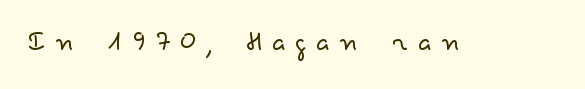
Q: Is the text bold? A: No.
Q: Is the text italic (slanted)? A: No, it is upright.
Q: Is the typeface a serif or a sans-serif typeface? A: Sans-serif.
Q: Is the text underlined? A: No.
Q: Is the spacing between letters normal or unusually wide? A: Unusually wide.
Q: Width (condensed, normal, or wide)? A: Wide.
Q: Stroke contrast? A: Low.
Q: x-height? A: Small.
Q: Monospaced? A: No.
